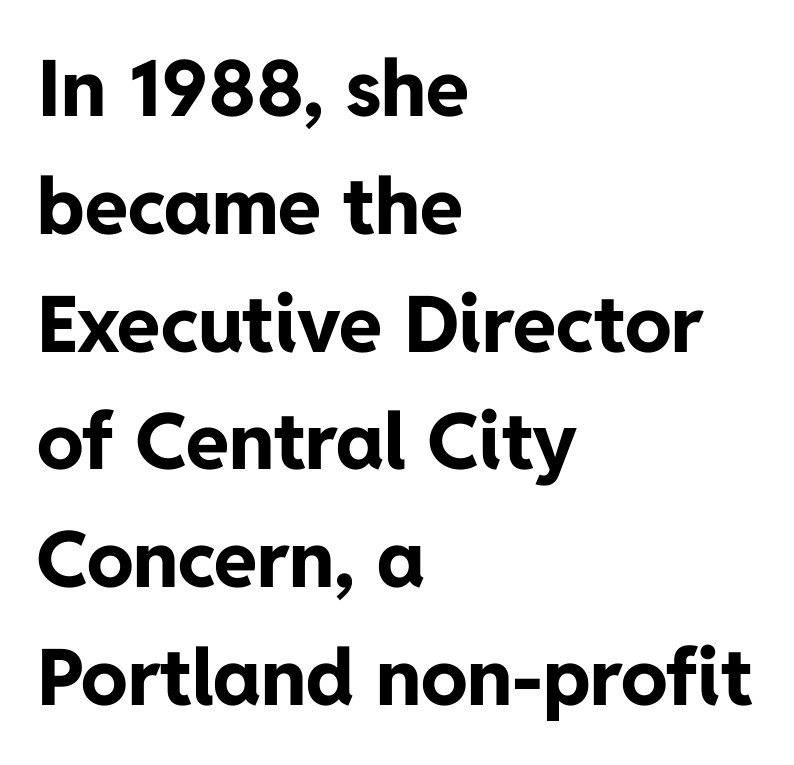
The sample has been set heavy, in full bold. This is roman type, the default non-slanted kind. Typeset ragged right — the left edge is the straight one. The glyphs in this specimen are sans serif. A typesetter would call this zero additional tracking. What's the leading like? Ordinary, nothing unusual.
